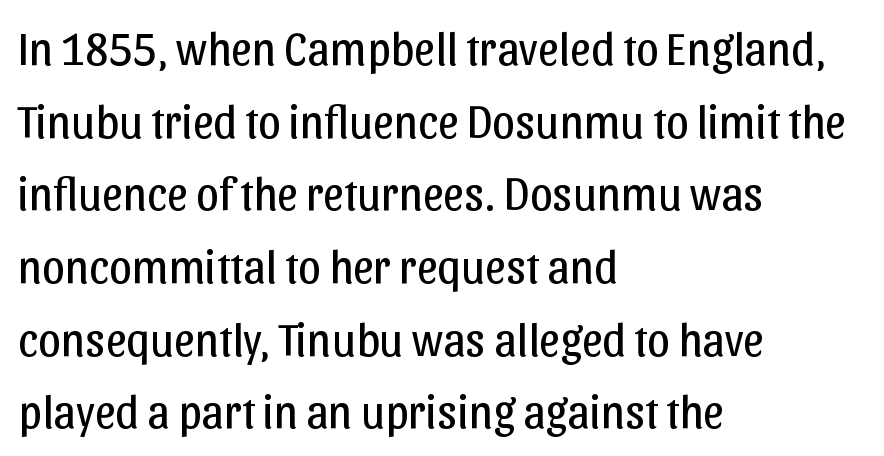
{"serif": "no", "italic": "no", "bold": "no", "weight": "regular", "width": "normal", "stroke_contrast": "low", "x_height": "medium", "monospaced": "no", "underline": "no", "align": "left", "line_spacing": "normal", "line_spacing_ratio": 1.58, "letter_spacing": "normal", "letter_spacing_em": 0.0, "glyph_px": 46}
